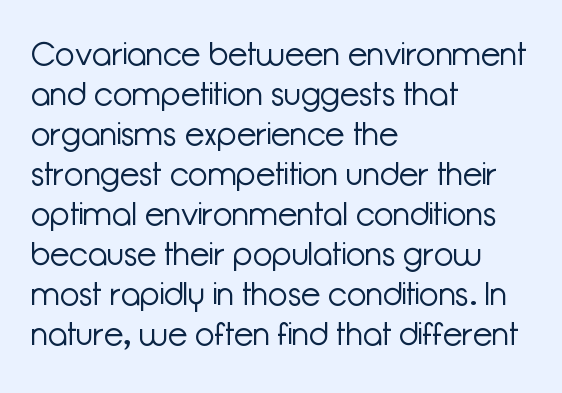
{"serif": "no", "italic": "no", "bold": "no", "weight": "light", "width": "normal", "stroke_contrast": "low", "x_height": "medium", "monospaced": "no", "underline": "no", "align": "left", "line_spacing": "normal", "line_spacing_ratio": 1.25, "letter_spacing": "normal", "letter_spacing_em": 0.0, "glyph_px": 32}
